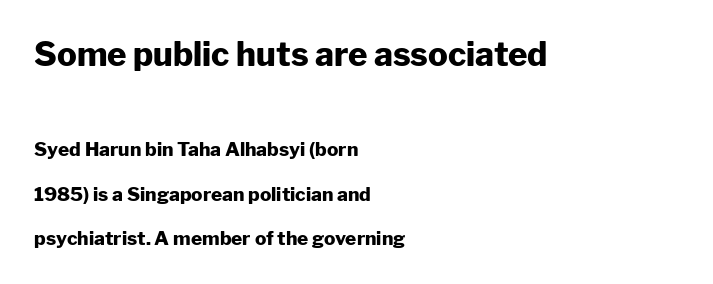
The image shows 33 px heavy sans-serif type, upright; set left-aligned, loose line spacing (2.33x), normal letter spacing, not underlined; the first (top) block is 1.74x larger; low stroke contrast and a medium x-height.
